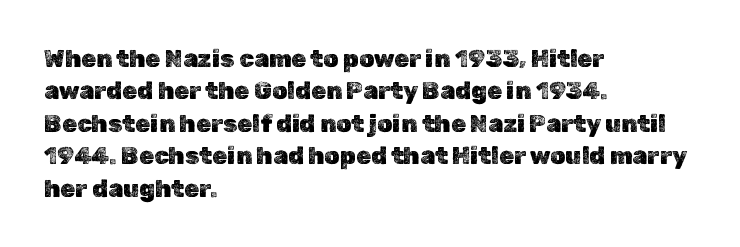
The image shows 24 px text type, upright; set left-aligned, normal line spacing (1.35x), normal letter spacing, not underlined.
